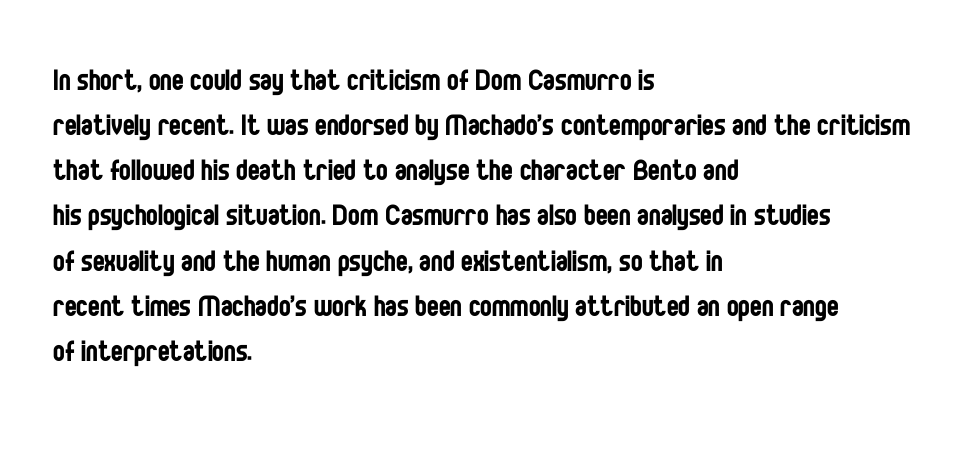
Q: Is the text bold? A: No.
Q: Is the text italic (slanted)? A: No, it is upright.
Q: Is the typeface a serif or a sans-serif typeface? A: Sans-serif.
Q: Is the text underlined? A: No.
Q: How is the paragraph aligned? A: Left-aligned.
Q: Is the spacing between letters normal or unusually wide? A: Normal.
Q: Is the spacing between lines tight, normal or loose? A: Normal.
Q: Width (condensed, normal, or wide)? A: Condensed.
Q: Stroke contrast? A: Low.
Q: x-height? A: Large.
Q: Monospaced? A: No.
